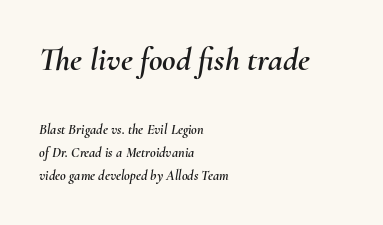
Do the characters align in a grid? No, the font is proportional. The glyphs look as if they've been sheared to an angle. Size hierarchy here favors the leading block over the trailing one. Lines of text with bare space underneath. Is the letter spacing exaggerated? No — it looks like the ordinary default.
